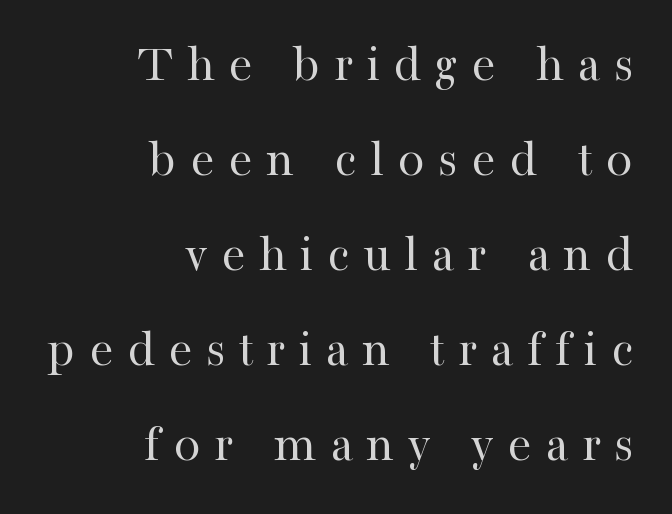
{"serif": "yes", "italic": "no", "bold": "no", "weight": "regular", "width": "normal", "stroke_contrast": "high", "x_height": "medium", "monospaced": "no", "underline": "no", "align": "right", "line_spacing_ratio": 1.76, "letter_spacing": "wide", "letter_spacing_em": 0.25, "glyph_px": 54}
